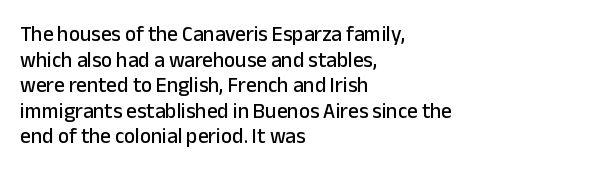
The image shows 21 px text type, upright; set left-aligned, line spacing 1.22x, normal letter spacing, not underlined.
